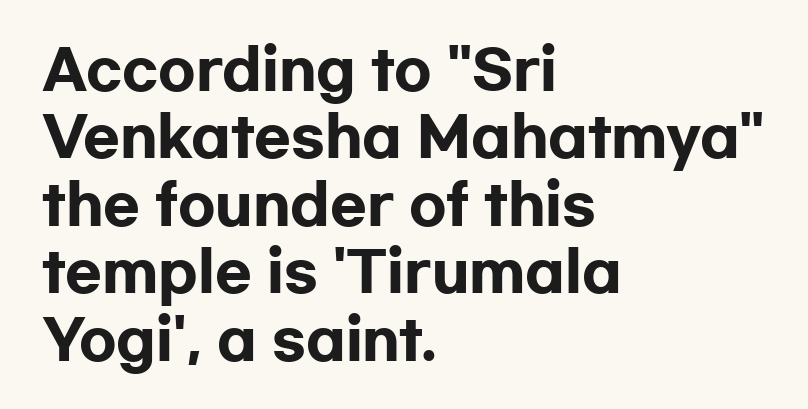
Q: Is the text bold? A: Yes.
Q: Is the text italic (slanted)? A: No, it is upright.
Q: Is the typeface a serif or a sans-serif typeface? A: Sans-serif.
Q: Is the text underlined? A: No.
Q: How is the paragraph aligned? A: Left-aligned.
Q: Is the spacing between letters normal or unusually wide? A: Normal.
Q: Is the spacing between lines tight, normal or loose? A: Normal.
Q: Width (condensed, normal, or wide)? A: Wide.
Q: Stroke contrast? A: Low.
Q: x-height? A: Medium.
Q: Monospaced? A: No.
